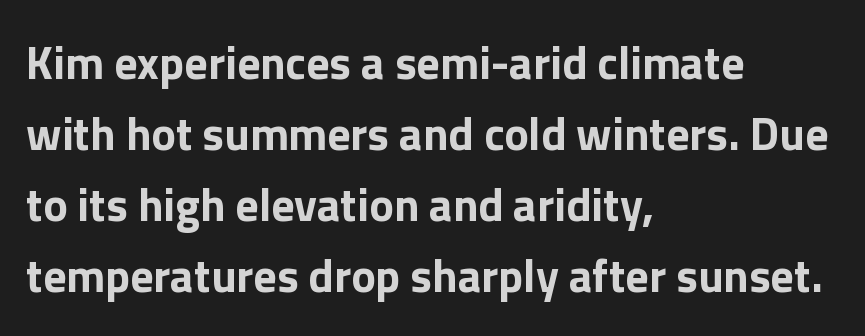
{"serif": "no", "italic": "no", "bold": "yes", "weight": "bold", "width": "normal", "x_height": "medium", "monospaced": "no", "underline": "no", "align": "left", "line_spacing": "normal", "line_spacing_ratio": 1.54, "letter_spacing": "normal", "letter_spacing_em": 0.0, "glyph_px": 46}
